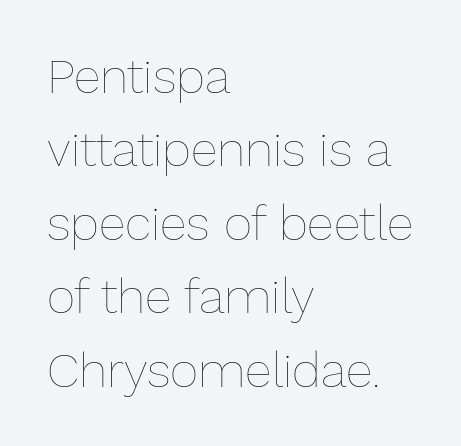
The line texture is even and compact thanks to regular tracking. Letters have the restrained weight of plain body copy at most. A student would call this left alignment; a typographer would say flush left, rag right. These lines are rendered in a variable-pitch font. A bare baseline throughout the passage.
